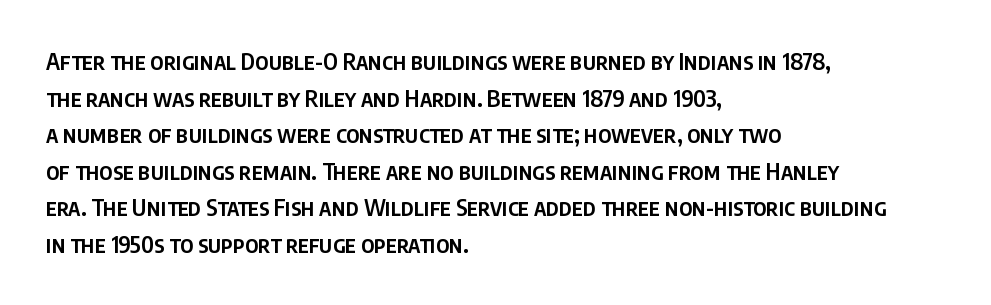
The image shows 23 px text type, upright; set left-aligned, normal line spacing (1.59x), normal letter spacing, not underlined.
